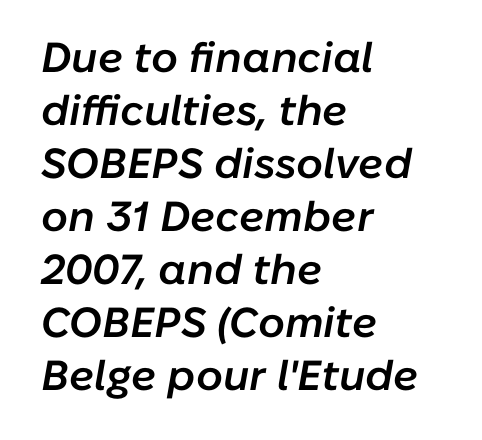
The image shows 42 px semibold type, italic (leaning right); set left-aligned, normal line spacing (1.26x), normal letter spacing, not underlined; low stroke contrast and a medium x-height.
